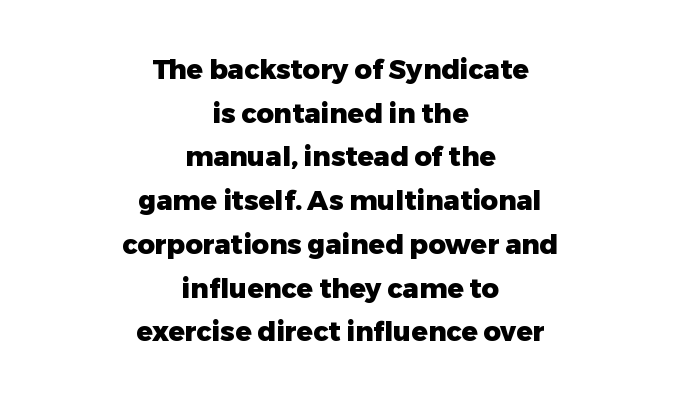
A roman cut, with each character standing at attention. The passage shown is not underscored anywhere. These lines keep a tight, regular rhythm from letter to letter. Heavy, bold letterforms. Successive baselines arrive at the customary interval.
